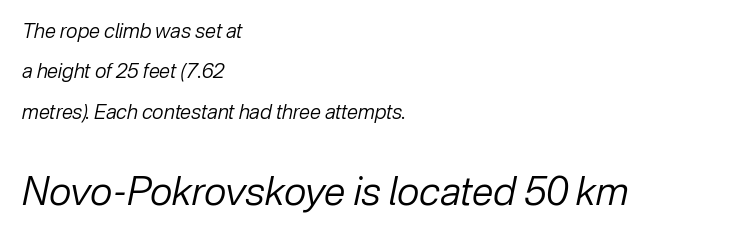
Yep, that's italic — everything's leaning. Quick note: underline off. A typesetter would call this leading open, well beyond the default. This rendering leaves character spacing at its baseline value.
